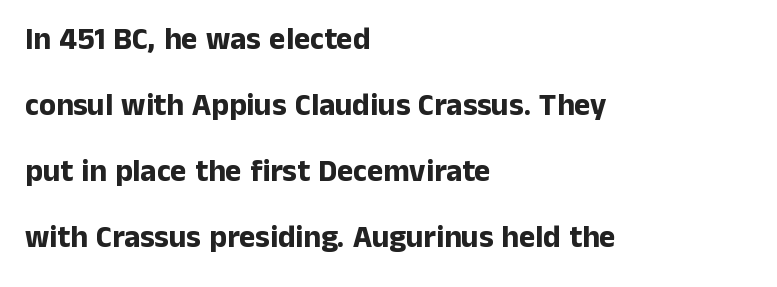
Q: Is the text bold? A: Yes.
Q: Is the text italic (slanted)? A: No, it is upright.
Q: Is the typeface a serif or a sans-serif typeface? A: Sans-serif.
Q: Is the text underlined? A: No.
Q: How is the paragraph aligned? A: Left-aligned.
Q: Is the spacing between letters normal or unusually wide? A: Normal.
Q: Is the spacing between lines tight, normal or loose? A: Loose.
Q: Width (condensed, normal, or wide)? A: Normal.
Q: Stroke contrast? A: Low.
Q: x-height? A: Medium.
Q: Monospaced? A: No.
